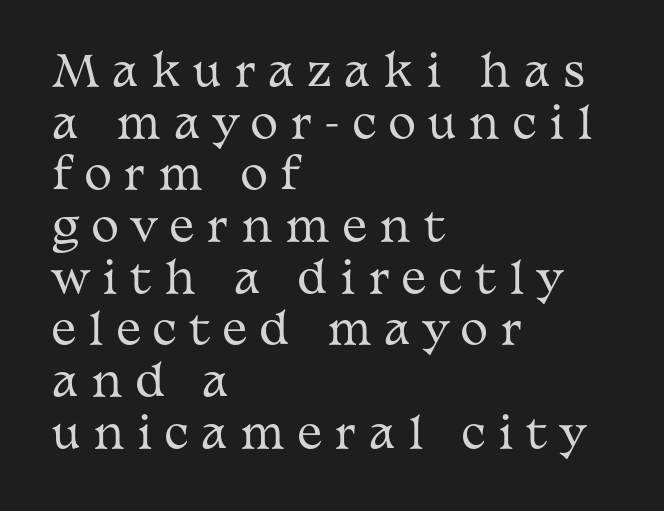
Q: Is the text bold? A: No.
Q: Is the text italic (slanted)? A: No, it is upright.
Q: Is the typeface a serif or a sans-serif typeface? A: Serif.
Q: Is the text underlined? A: No.
Q: How is the paragraph aligned? A: Left-aligned.
Q: Is the spacing between letters normal or unusually wide? A: Unusually wide.
Q: Width (condensed, normal, or wide)? A: Wide.
Q: Stroke contrast? A: Medium.
Q: x-height? A: Medium.
Q: Monospaced? A: No.
